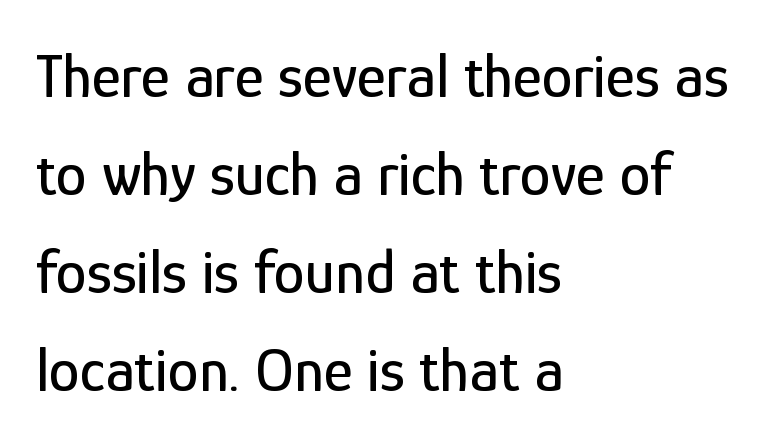
Q: Is the text italic (slanted)? A: No, it is upright.
Q: Is the typeface a serif or a sans-serif typeface? A: Sans-serif.
Q: Is the text underlined? A: No.
Q: How is the paragraph aligned? A: Left-aligned.
Q: Is the spacing between letters normal or unusually wide? A: Normal.
Q: Is the spacing between lines tight, normal or loose? A: Normal.
Q: Width (condensed, normal, or wide)? A: Condensed.
Q: Stroke contrast? A: Low.
Q: x-height? A: Medium.
Q: Monospaced? A: No.
